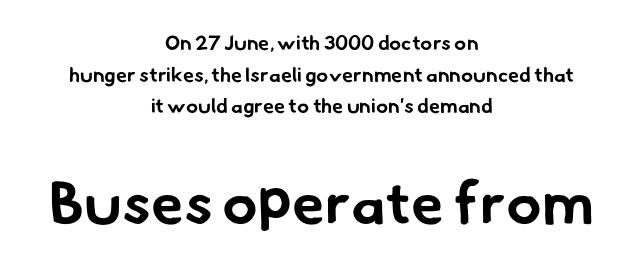
{"serif": "no", "bold": "yes", "weight": "bold", "width": "normal", "stroke_contrast": "low", "x_height": "small", "monospaced": "no", "underline": "no", "align": "center", "line_spacing": "normal", "line_spacing_ratio": 1.58, "letter_spacing": "normal", "letter_spacing_em": 0.0, "larger_block": "second", "size_ratio": 2.95, "glyph_px": 59}
